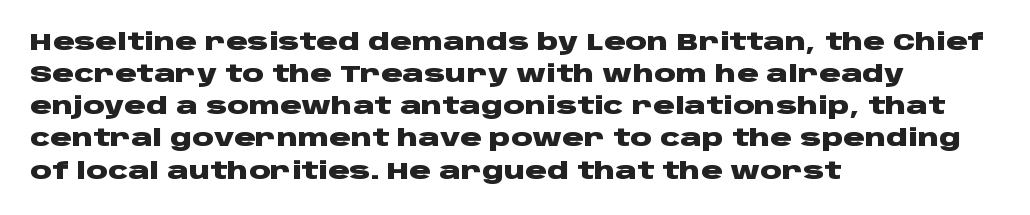
The image shows 24 px bold type, upright; set left-aligned, normal line spacing (1.34x), normal letter spacing, not underlined.
